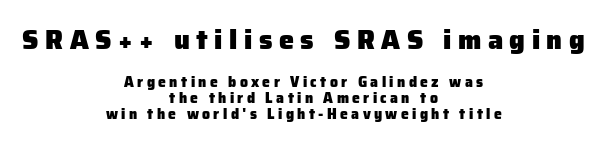
Q: Is the text bold? A: Yes.
Q: Is the text italic (slanted)? A: No, it is upright.
Q: Is the text underlined? A: No.
Q: How is the paragraph aligned? A: Centered.
Q: Is the spacing between letters normal or unusually wide? A: Unusually wide.
Q: Which block of text is set in a larger size, the first (top) or the second (bottom)? A: The first (top) one.
